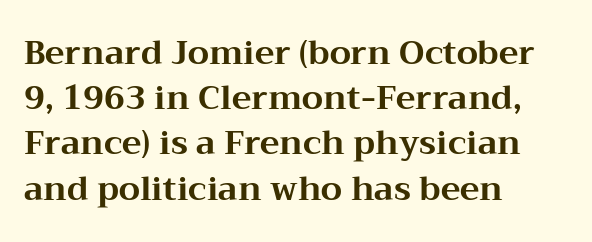
The image shows 33 px bold, wide serif type, upright; set left-aligned, normal line spacing (1.37x), normal letter spacing, not underlined; medium stroke contrast and a medium x-height.
